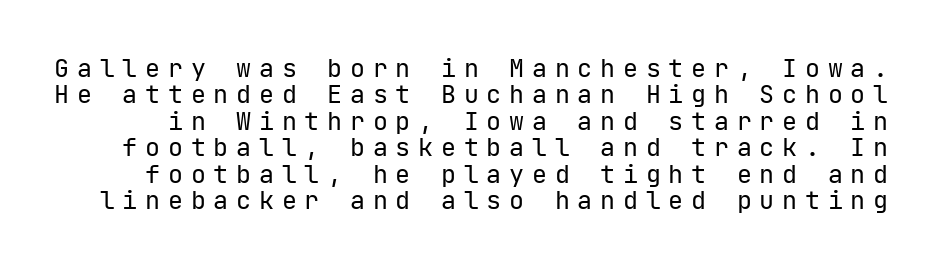
{"italic": "no", "bold": "no", "underline": "no", "line_spacing": "tight", "line_spacing_ratio": 1.06, "letter_spacing": "wide", "letter_spacing_em": 0.31, "glyph_px": 25}
